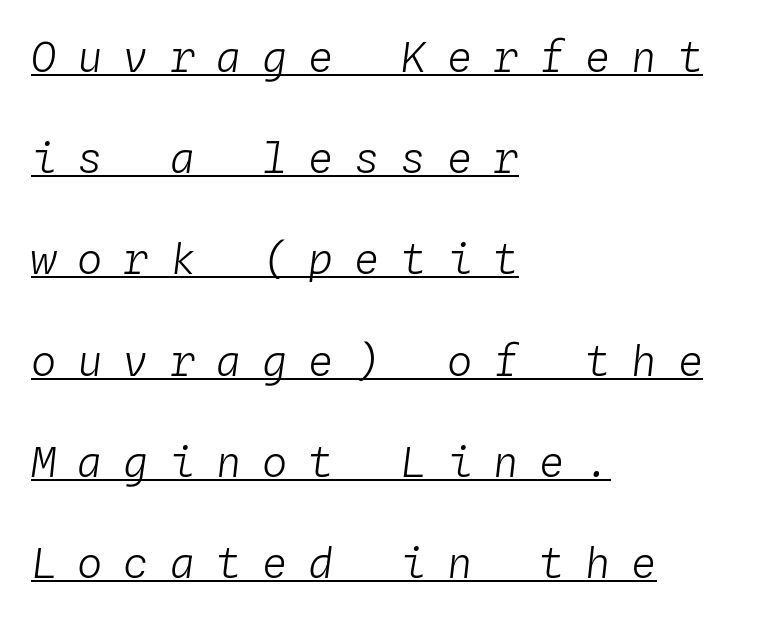
Q: Is the text bold? A: No.
Q: Is the text italic (slanted)? A: Yes, it leans right by about 4 degrees.
Q: Is the text underlined? A: Yes.
Q: How is the paragraph aligned? A: Left-aligned.
Q: Is the spacing between letters normal or unusually wide? A: Unusually wide.
Q: Is the spacing between lines tight, normal or loose? A: Loose.
Q: Width (condensed, normal, or wide)? A: Normal.
Q: Stroke contrast? A: Low.
Q: x-height? A: Medium.
Q: Monospaced? A: Yes.
